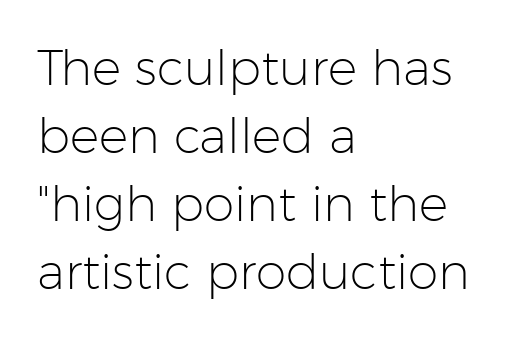
The passage shown has conventional tracking throughout. Note: no serifs on the glyphs. The baseline area is clear. The lettering holds an erect, upright posture throughout. The font is comparable to plain body text, perhaps lighter. Leftover space on each line is placed entirely after the last word.
